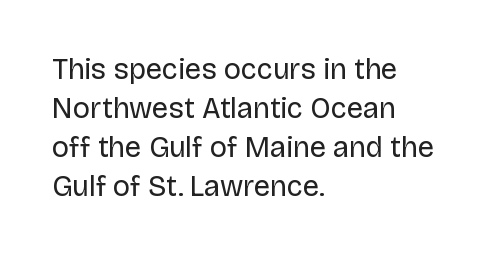
Plain, unruled lines of type. Serif or sans? Sans — the stroke terminals are bare. Interline gaps are of average width in this sample. The passage shown is typed in a proportional face where columns would drift. On a weight scale, this lands at 450 or below. This is the regular roman posture of the typeface.
